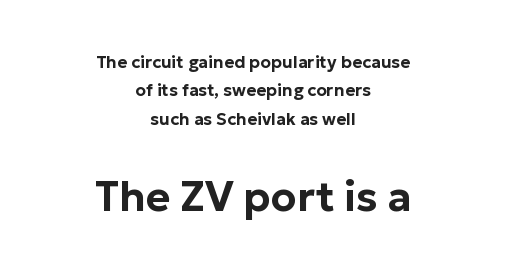
The image shows 42 px sans-serif type, upright; set centered, normal line spacing (1.67x), normal letter spacing, not underlined; the second (bottom) block is 2.47x larger; low stroke contrast and a medium x-height.
